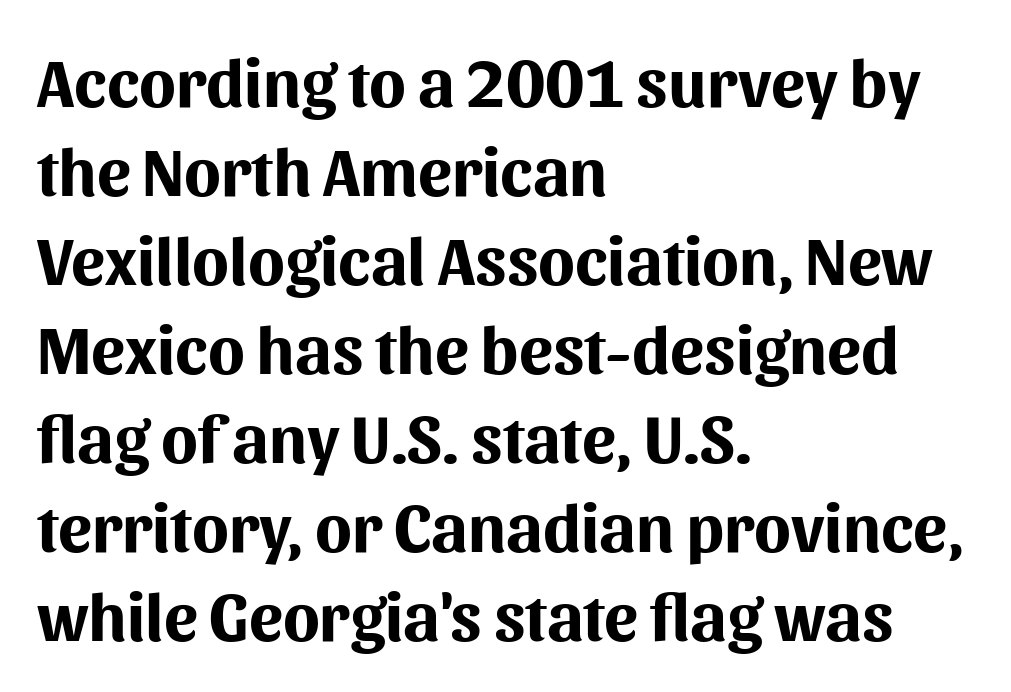
The image shows 68 px bold sans-serif type, upright; set left-aligned, normal line spacing (1.31x), normal letter spacing, not underlined; medium stroke contrast and a medium x-height.
